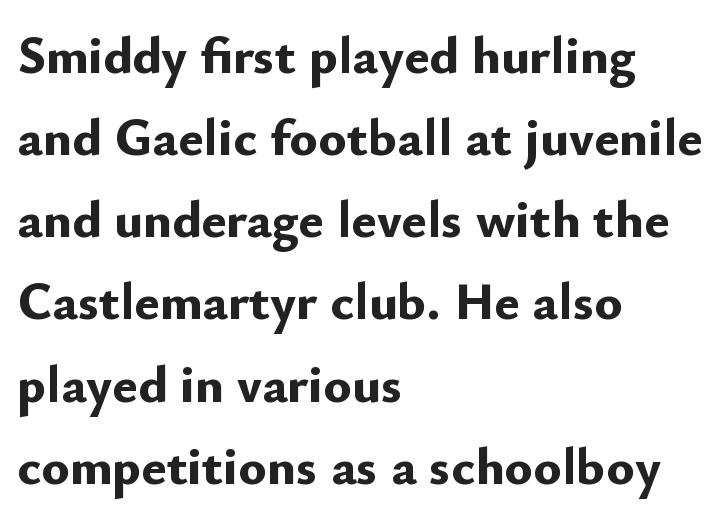
{"serif": "no", "italic": "no", "bold": "yes", "weight": "bold", "width": "normal", "stroke_contrast": "low", "x_height": "small", "monospaced": "no", "underline": "no", "align": "left", "line_spacing": "normal", "line_spacing_ratio": 1.55, "letter_spacing": "normal", "letter_spacing_em": 0.0, "glyph_px": 53}
